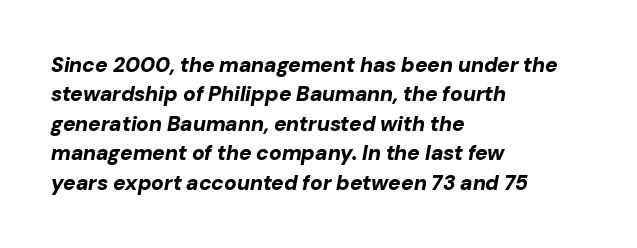
{"italic": "yes", "lean": "right", "slant_degrees": 10, "bold": "yes", "underline": "no", "align": "left", "line_spacing": "normal", "line_spacing_ratio": 1.4, "letter_spacing": "normal", "letter_spacing_em": 0.0, "glyph_px": 21}
